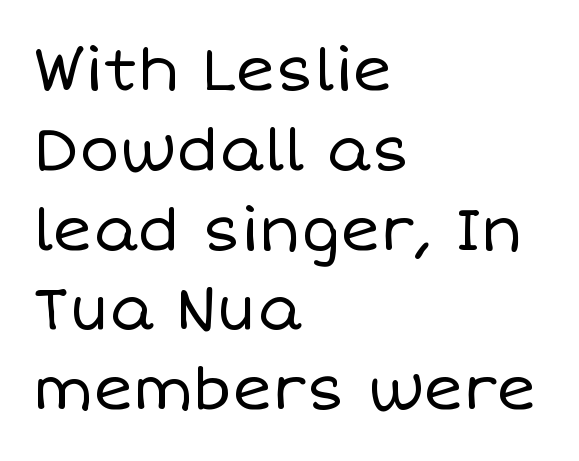
The image shows 60 px regular-weight type, upright; set left-aligned, normal line spacing (1.33x), normal letter spacing, not underlined; low stroke contrast and a large x-height.
